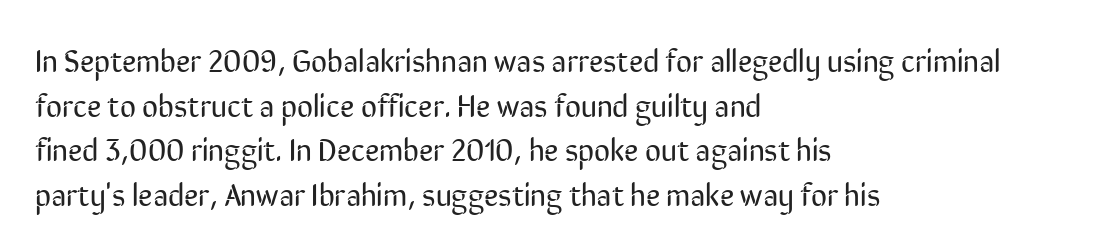
Q: Is the text bold? A: No.
Q: Is the text italic (slanted)? A: No, it is upright.
Q: Is the typeface a serif or a sans-serif typeface? A: Sans-serif.
Q: Is the text underlined? A: No.
Q: How is the paragraph aligned? A: Left-aligned.
Q: Is the spacing between letters normal or unusually wide? A: Normal.
Q: Is the spacing between lines tight, normal or loose? A: Normal.
Q: Width (condensed, normal, or wide)? A: Condensed.
Q: Stroke contrast? A: Low.
Q: x-height? A: Medium.
Q: Monospaced? A: No.
